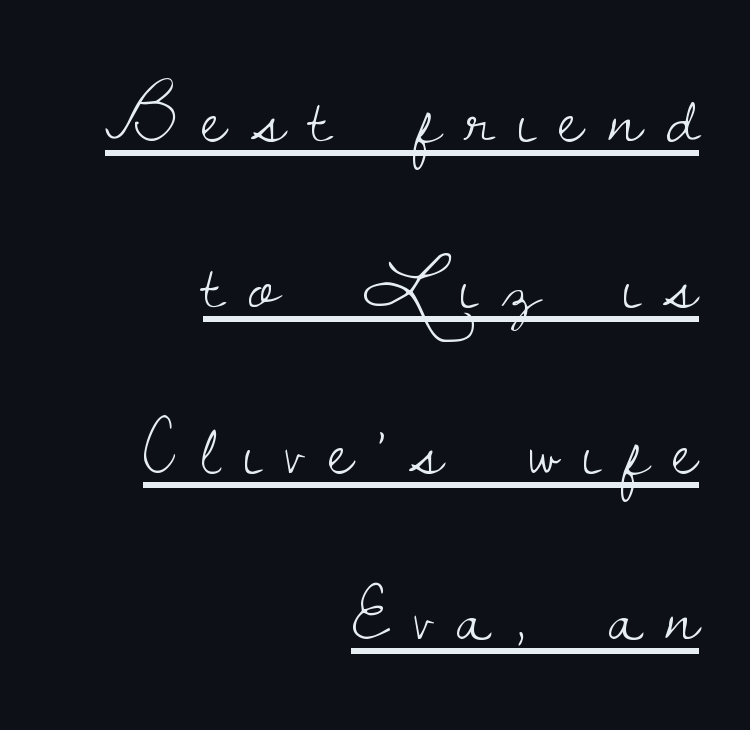
{"serif": "yes", "bold": "no", "weight": "light", "width": "normal", "stroke_contrast": "low", "x_height": "small", "monospaced": "no", "underline": "yes", "align": "right", "line_spacing": "loose", "line_spacing_ratio": 2.1, "letter_spacing": "wide", "letter_spacing_em": 0.31, "glyph_px": 79}
